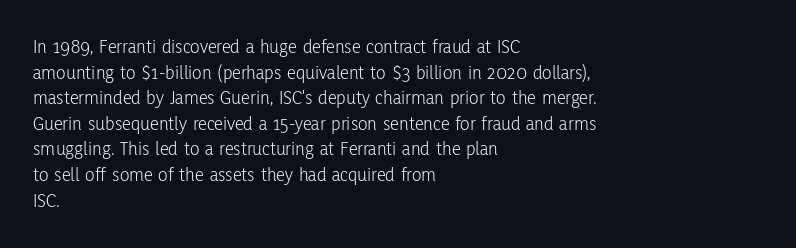
The weight would be labelled regular, book, light, or lighter still. Tall strokes in this sample are plumb rather than angled. These lines stack with their left ends in a neat column. Unmarked baselines from the first word to the last. Regular leading. A typesetter would call this zero additional tracking.
